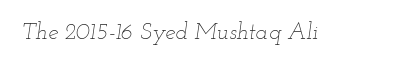
{"italic": "yes", "lean": "right", "slant_degrees": 12, "bold": "no", "underline": "no", "letter_spacing": "normal", "letter_spacing_em": 0.0, "glyph_px": 23}
